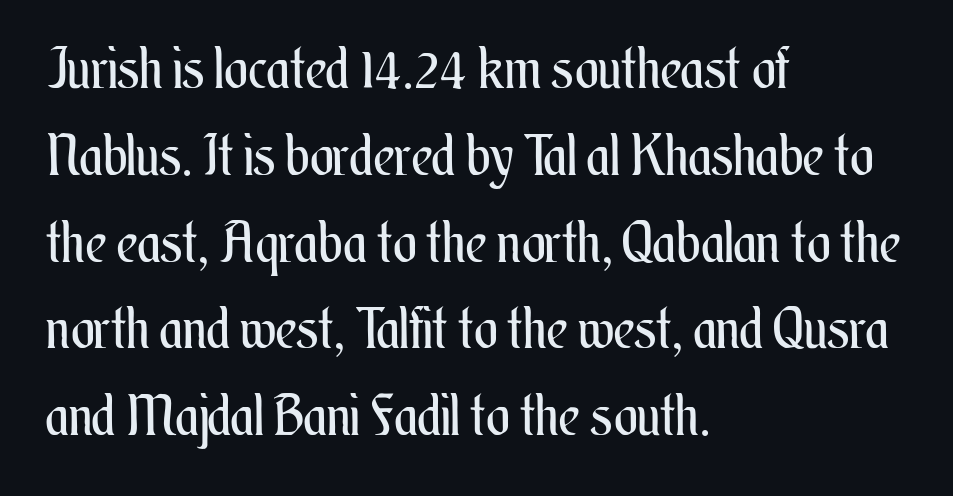
The image shows 56 px regular-weight, condensed type, upright; set left-aligned, normal line spacing (1.55x), normal letter spacing, not underlined; medium stroke contrast and a small x-height.
